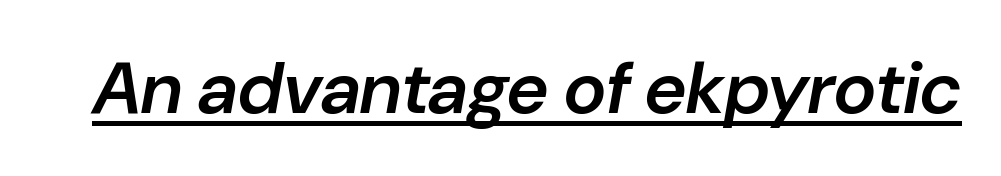
{"italic": "yes", "lean": "right", "slant_degrees": 10, "bold": "semi", "weight": "semibold", "width": "normal", "stroke_contrast": "low", "x_height": "medium", "monospaced": "no", "underline": "yes", "letter_spacing": "normal", "letter_spacing_em": 0.0, "glyph_px": 73}
